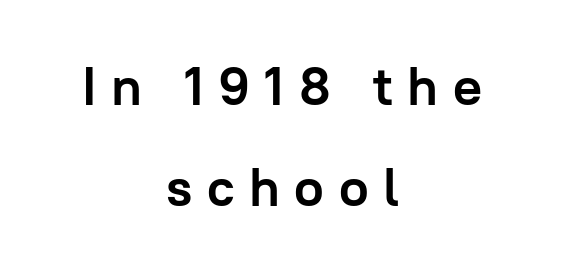
Q: Is the text bold? A: Yes.
Q: Is the text italic (slanted)? A: No, it is upright.
Q: Is the typeface a serif or a sans-serif typeface? A: Sans-serif.
Q: Is the text underlined? A: No.
Q: How is the paragraph aligned? A: Centered.
Q: Is the spacing between letters normal or unusually wide? A: Unusually wide.
Q: Width (condensed, normal, or wide)? A: Normal.
Q: Stroke contrast? A: Low.
Q: x-height? A: Medium.
Q: Monospaced? A: No.
